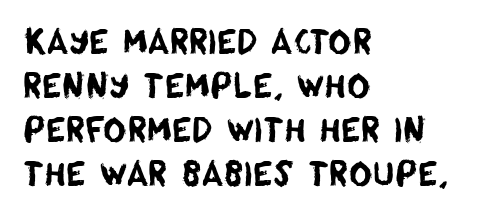
The image shows 32 px sans-serif type; set left-aligned, normal line spacing (1.37x), normal letter spacing, not underlined; low stroke contrast and a large x-height.
